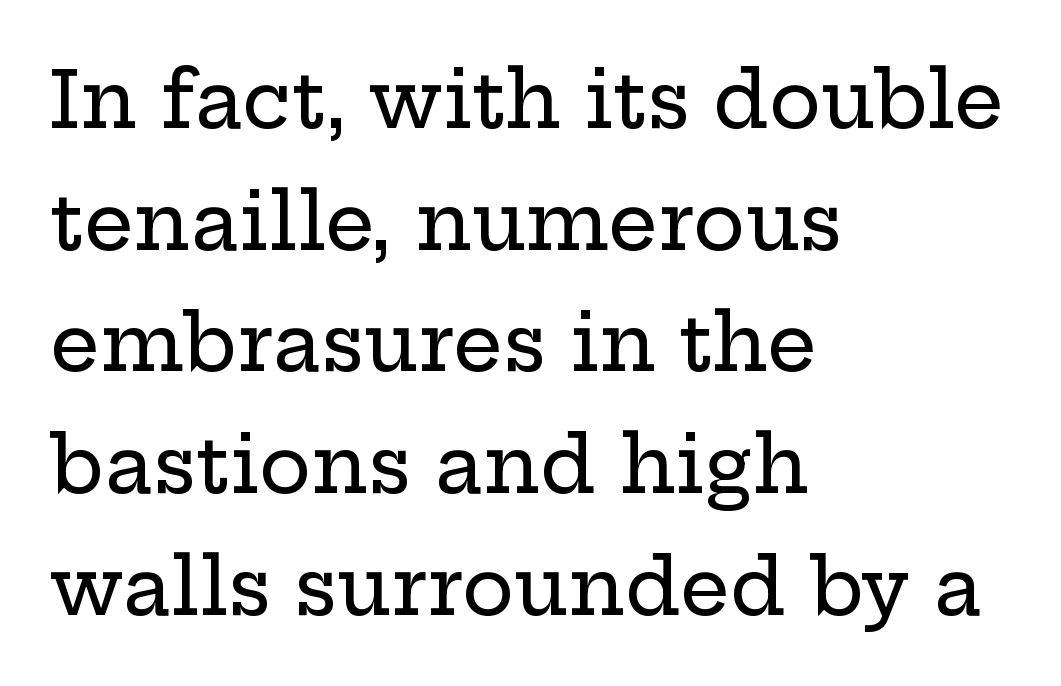
{"serif": "yes", "italic": "no", "width": "wide", "stroke_contrast": "low", "x_height": "medium", "monospaced": "no", "underline": "no", "align": "left", "line_spacing": "normal", "line_spacing_ratio": 1.56, "letter_spacing": "normal", "letter_spacing_em": 0.0, "glyph_px": 78}
